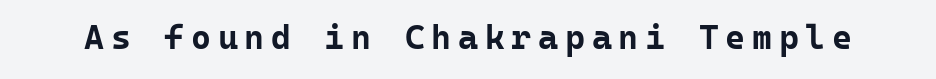
The image shows 34 px bold sans-serif type, upright, monospaced; set unusually wide letter spacing (+0.2 em), not underlined; low stroke contrast and a medium x-height.
